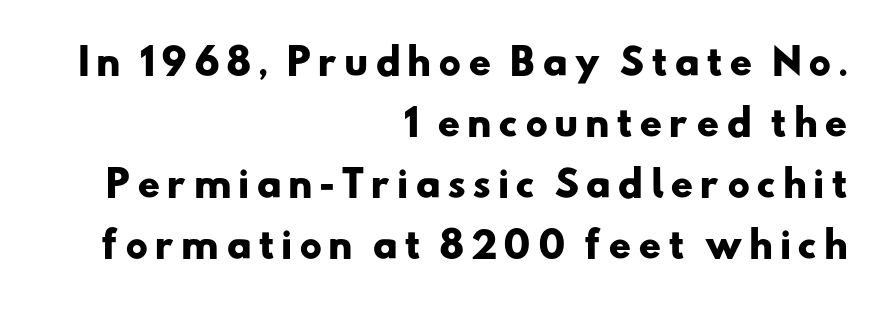
Q: Is the text bold? A: Yes.
Q: Is the typeface a serif or a sans-serif typeface? A: Sans-serif.
Q: Is the text underlined? A: No.
Q: How is the paragraph aligned? A: Right-aligned.
Q: Width (condensed, normal, or wide)? A: Wide.
Q: Stroke contrast? A: Low.
Q: x-height? A: Small.
Q: Monospaced? A: No.
